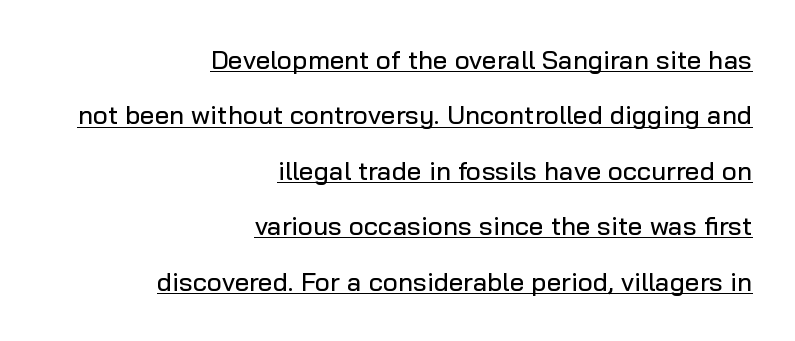
Q: Is the text italic (slanted)? A: No, it is upright.
Q: Is the text underlined? A: Yes.
Q: How is the paragraph aligned? A: Right-aligned.
Q: Is the spacing between letters normal or unusually wide? A: Normal.
Q: Is the spacing between lines tight, normal or loose? A: Loose.
